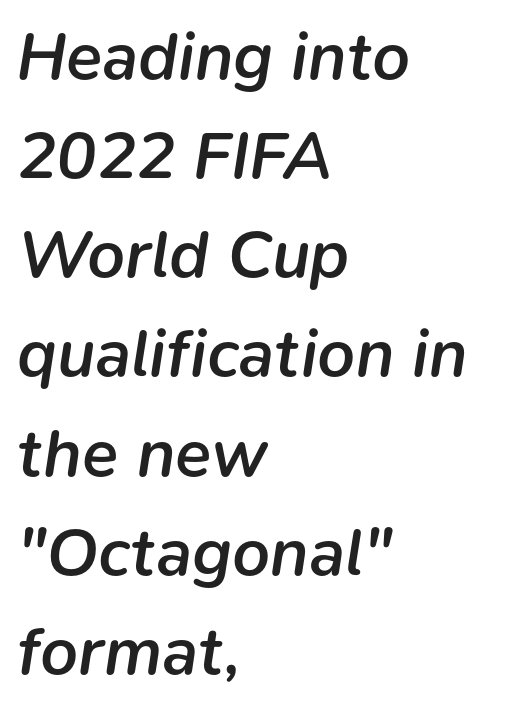
You can tell it's italic because the verticals aren't actually vertical. Visually the block forms a straight wall on the left and a jagged coastline on the right. Spacing verdict: proportional, widths tailored to each character. This sample keeps an unexceptional amount of space between lines. Letter spacing: default.
